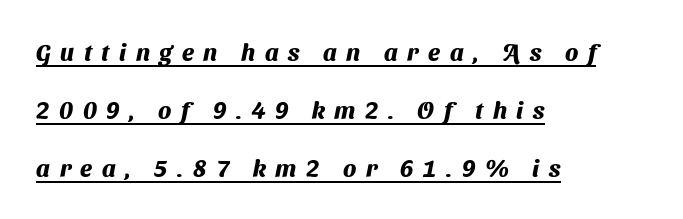
Q: Is the text bold? A: Yes.
Q: Is the text underlined? A: Yes.
Q: How is the paragraph aligned? A: Left-aligned.
Q: Is the spacing between letters normal or unusually wide? A: Unusually wide.
Q: Is the spacing between lines tight, normal or loose? A: Loose.
